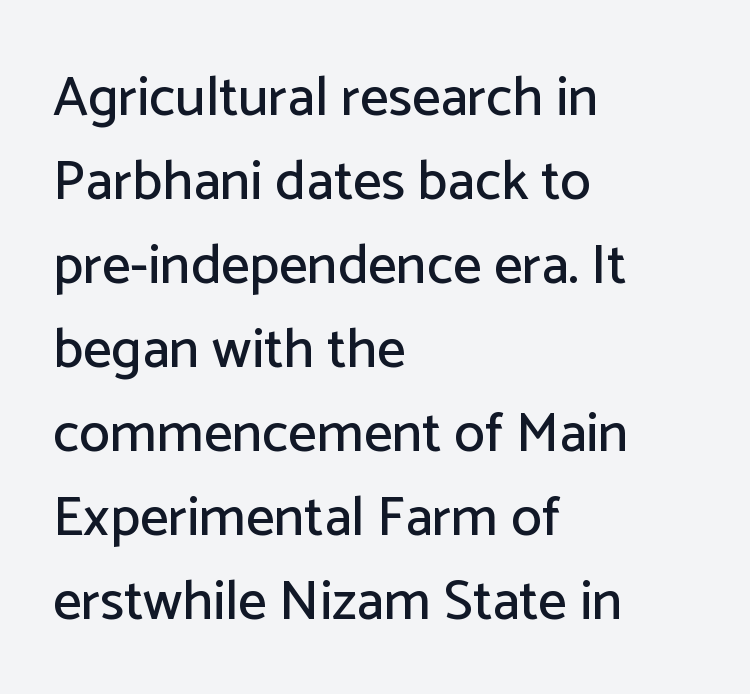
{"serif": "no", "italic": "no", "width": "normal", "stroke_contrast": "low", "x_height": "medium", "monospaced": "no", "underline": "no", "align": "left", "line_spacing": "normal", "line_spacing_ratio": 1.5, "letter_spacing": "normal", "letter_spacing_em": 0.0, "glyph_px": 56}
